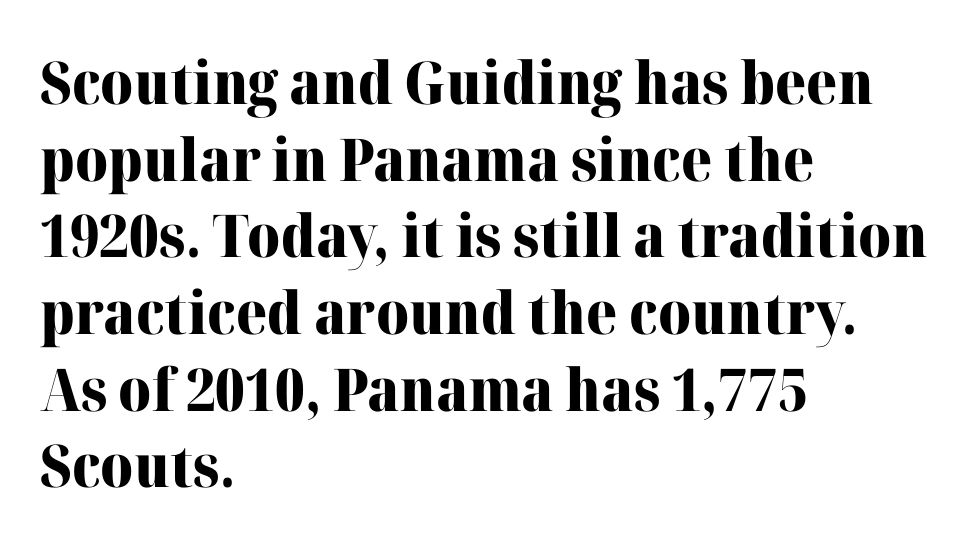
The image shows 59 px heavy serif type, upright; set left-aligned, normal line spacing (1.3x), normal letter spacing, not underlined; high stroke contrast and a medium x-height.
